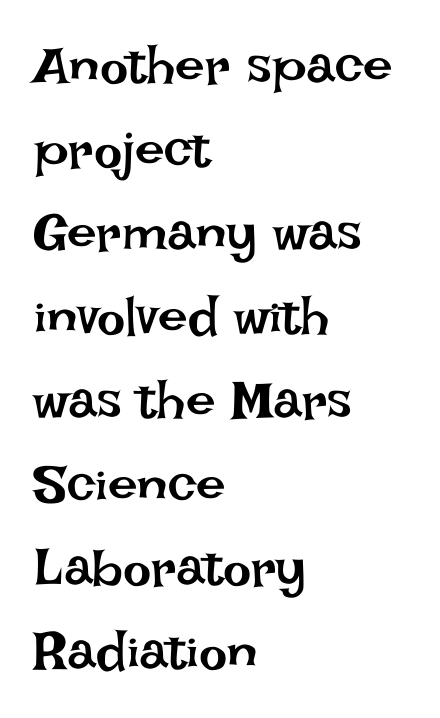
Q: Is the text bold? A: No.
Q: Is the text italic (slanted)? A: No, it is upright.
Q: Is the text underlined? A: No.
Q: How is the paragraph aligned? A: Left-aligned.
Q: Is the spacing between letters normal or unusually wide? A: Normal.
Q: Is the spacing between lines tight, normal or loose? A: Normal.
Q: Width (condensed, normal, or wide)? A: Normal.
Q: Stroke contrast? A: Low.
Q: x-height? A: Large.
Q: Monospaced? A: No.
